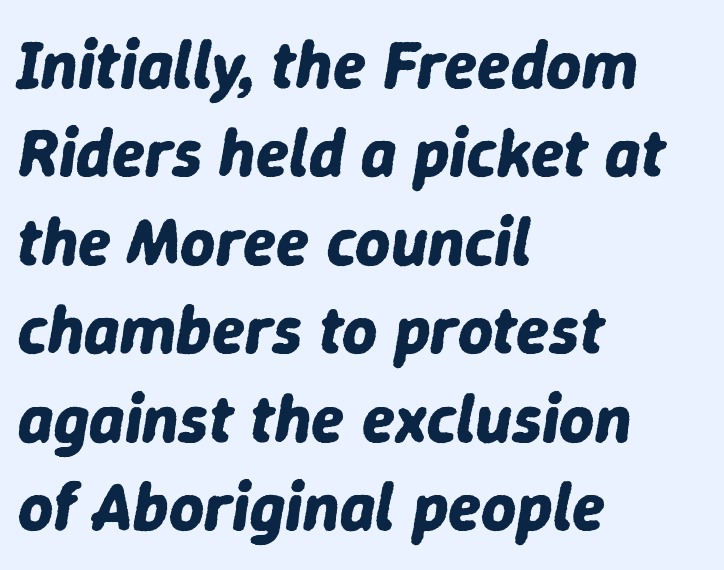
Short note: letters normally spaced. Honestly, the row spacing looks completely unremarkable. It's the slanting kind of type. Typeset ragged right — the left edge is the straight one. This sample has the flowing, uneven cadence of proportional lettering.
